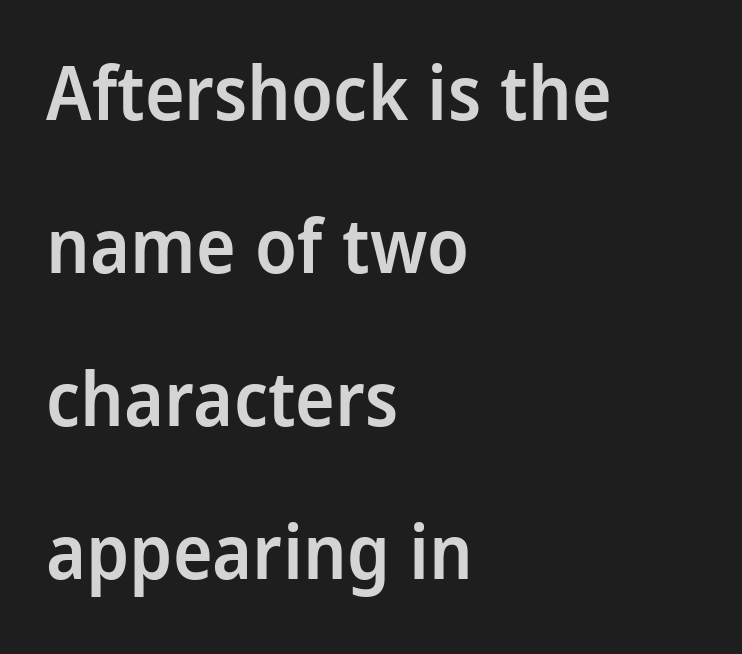
The image shows 75 px semibold, condensed sans-serif type, upright; set left-aligned, loose line spacing (2.04x), normal letter spacing, not underlined; low stroke contrast and a large x-height.
